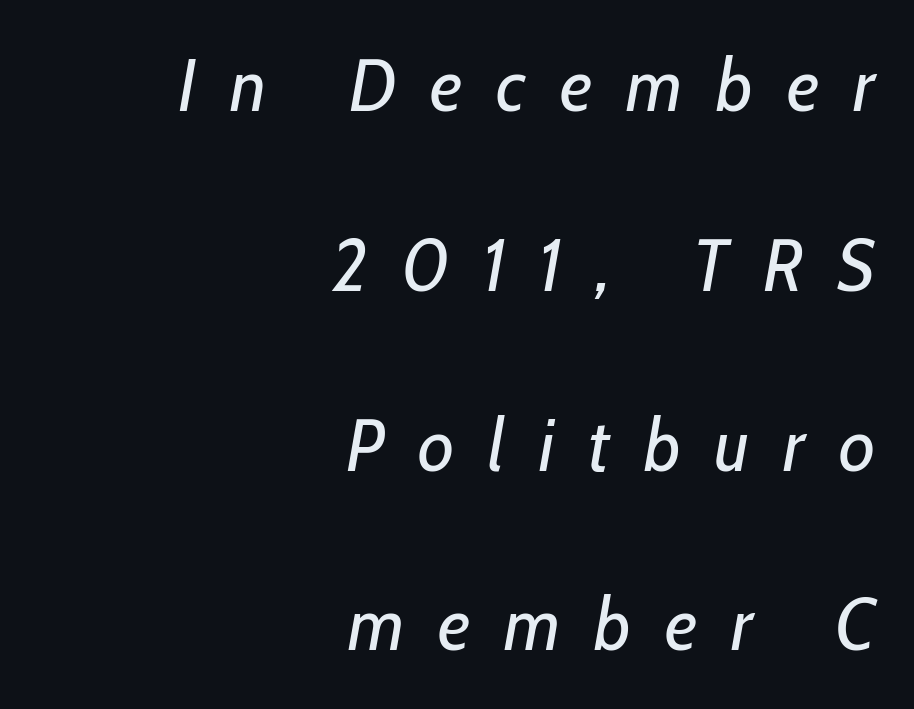
Vertically, the passage feels expansive, rows floating well apart. Each row of text sits above clean, open space. One-word summary of the alignment: right. You could not count columns in this text — the font is proportionally spaced. On a weight scale, this lands at 450 or below. The font's italic variant was chosen for this text.
